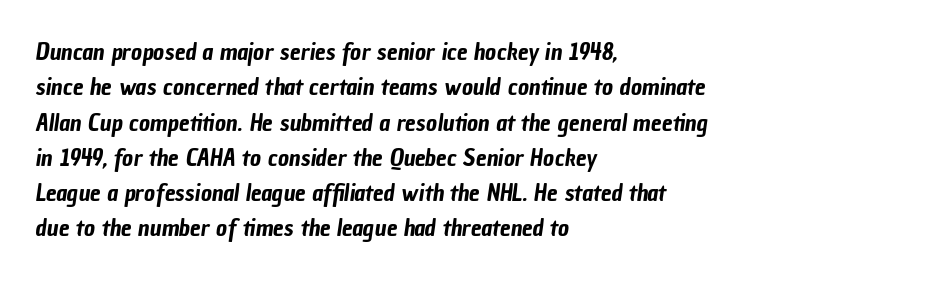
The image shows 24 px text type; set left-aligned, normal line spacing (1.47x), normal letter spacing, not underlined.
